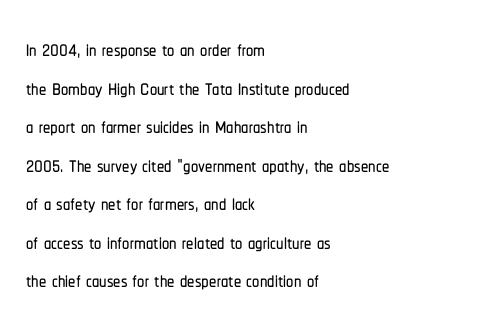
{"serif": "no", "italic": "no", "width": "condensed", "stroke_contrast": "low", "x_height": "medium", "monospaced": "no", "underline": "no", "align": "left", "line_spacing": "normal", "line_spacing_ratio": 1.33, "letter_spacing": "normal", "letter_spacing_em": 0.0, "glyph_px": 29}
